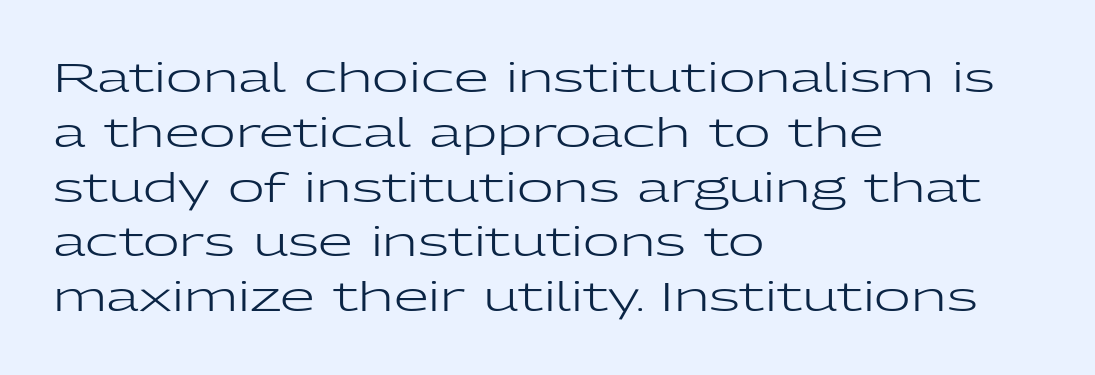
The type is set solid horizontally, with unmodified tracking. Only glyphs here, with clear space below each row. Is the type heavy? It reads as light-to-regular instead. Proportional: the letters do not fall into vertical columns. You can tell it's not italic because the verticals are truly vertical.
